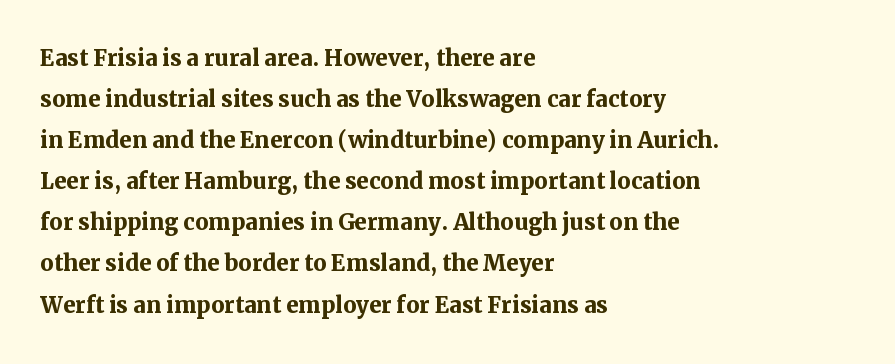
Q: Is the text bold? A: Yes.
Q: Is the text italic (slanted)? A: No, it is upright.
Q: Is the typeface a serif or a sans-serif typeface? A: Serif.
Q: Is the text underlined? A: No.
Q: How is the paragraph aligned? A: Left-aligned.
Q: Is the spacing between letters normal or unusually wide? A: Normal.
Q: Is the spacing between lines tight, normal or loose? A: Normal.
Q: Width (condensed, normal, or wide)? A: Normal.
Q: Stroke contrast? A: Medium.
Q: x-height? A: Medium.
Q: Monospaced? A: No.
